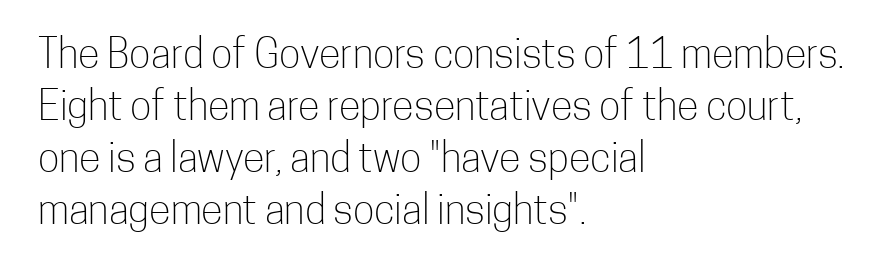
Q: Is the text bold? A: No.
Q: Is the text italic (slanted)? A: No, it is upright.
Q: Is the typeface a serif or a sans-serif typeface? A: Sans-serif.
Q: Is the text underlined? A: No.
Q: How is the paragraph aligned? A: Left-aligned.
Q: Is the spacing between letters normal or unusually wide? A: Normal.
Q: Is the spacing between lines tight, normal or loose? A: Normal.
Q: Width (condensed, normal, or wide)? A: Condensed.
Q: Stroke contrast? A: Low.
Q: x-height? A: Medium.
Q: Monospaced? A: No.
